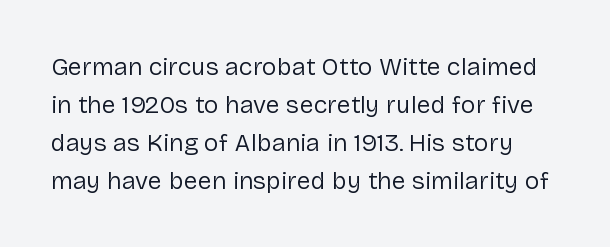
{"italic": "no", "bold": "no", "underline": "no", "line_spacing": "normal", "line_spacing_ratio": 1.52, "letter_spacing": "normal", "letter_spacing_em": 0.0, "glyph_px": 25}
